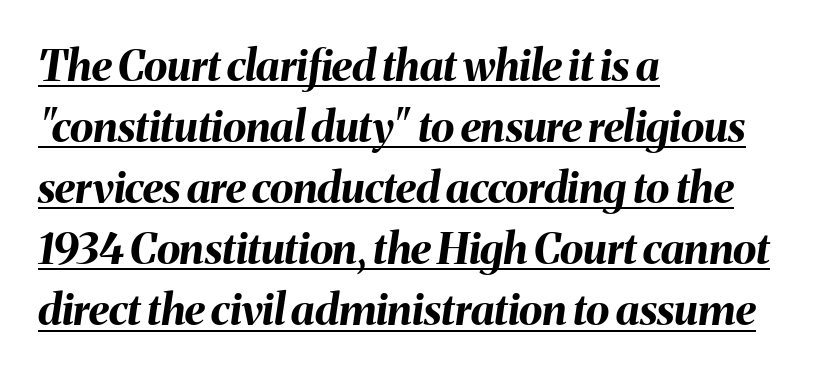
The image shows 43 px bold type, italic (leaning right); set left-aligned, normal line spacing (1.42x), normal letter spacing, underlined; medium stroke contrast and a medium x-height.
